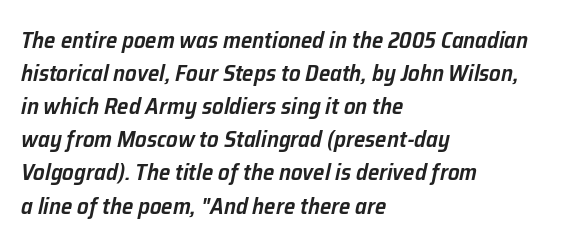
{"italic": "yes", "lean": "right", "slant_degrees": 12, "bold": "semi", "underline": "no", "align": "left", "line_spacing": "normal", "line_spacing_ratio": 1.44, "letter_spacing": "normal", "letter_spacing_em": 0.0, "glyph_px": 23}
